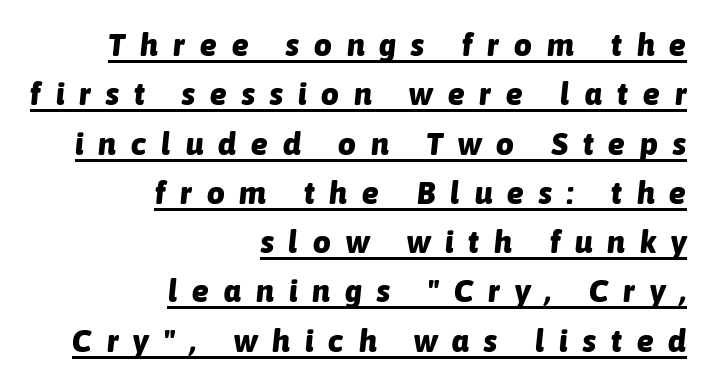
Note the varied advance widths — an 'i' is clearly narrower than an 'm'. This rendering widens character spacing well past its baseline value. Tall strokes in this sample are angled rather than plumb. Is there much room between lines? A standard amount, neither cramped nor airy. Does the copy run flush right? Yes — the right margin is perfectly even. A full-strength bold gives these letters their thick strokes.
